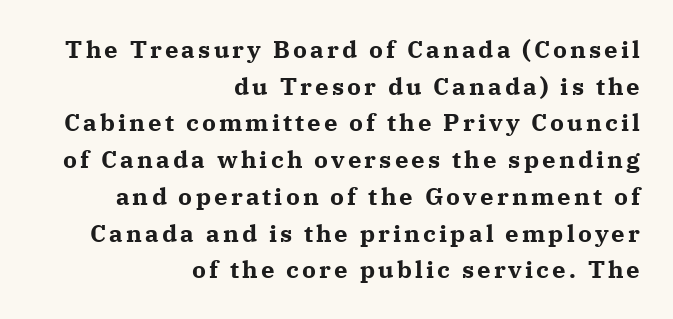
Q: Is the text bold? A: Yes.
Q: Is the text italic (slanted)? A: No, it is upright.
Q: Is the text underlined? A: No.
Q: How is the paragraph aligned? A: Right-aligned.
Q: Is the spacing between lines tight, normal or loose? A: Normal.
